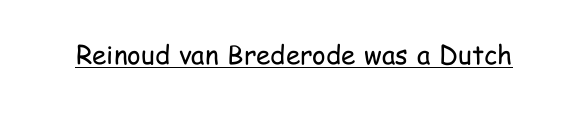
{"italic": "no", "bold": "no", "underline": "yes", "letter_spacing": "normal", "letter_spacing_em": 0.0, "glyph_px": 26}
